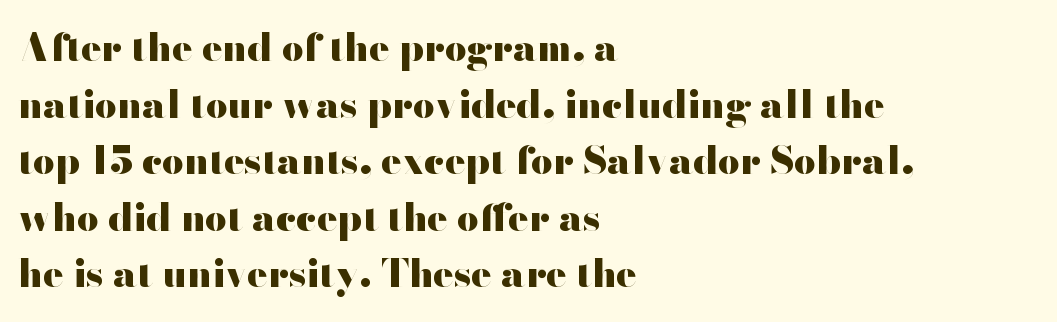
{"serif": "no", "italic": "no", "bold": "yes", "weight": "heavy", "width": "wide", "stroke_contrast": "high", "x_height": "small", "monospaced": "no", "underline": "no", "align": "left", "line_spacing": "normal", "line_spacing_ratio": 1.49, "letter_spacing": "normal", "letter_spacing_em": 0.0, "glyph_px": 38}
